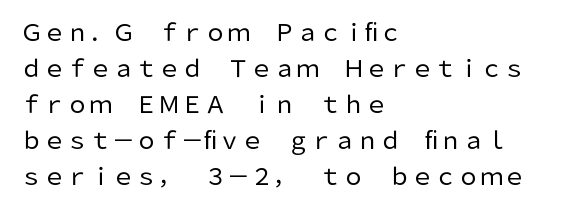
Nothing unusual about the tracking: characters are spaced as the font intends. The typesetter chose a ragged-right arrangement here. Vertical strokes here are truly vertical. In terms of leading, this rendering sits right in the middle.
